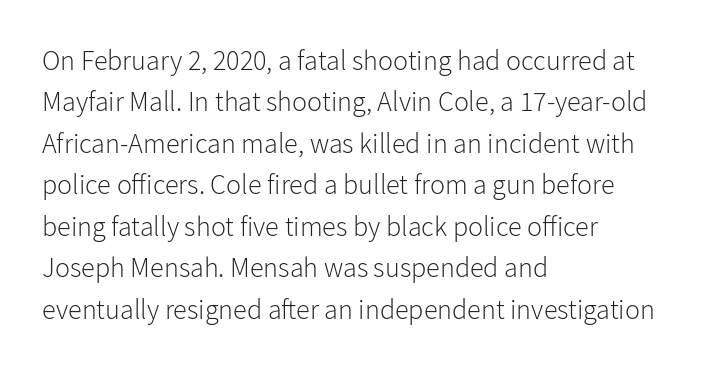
Q: Is the text bold? A: No.
Q: Is the text italic (slanted)? A: No, it is upright.
Q: Is the typeface a serif or a sans-serif typeface? A: Sans-serif.
Q: Is the text underlined? A: No.
Q: How is the paragraph aligned? A: Left-aligned.
Q: Is the spacing between letters normal or unusually wide? A: Normal.
Q: Is the spacing between lines tight, normal or loose? A: Normal.
Q: Width (condensed, normal, or wide)? A: Normal.
Q: Stroke contrast? A: Low.
Q: x-height? A: Medium.
Q: Monospaced? A: No.
